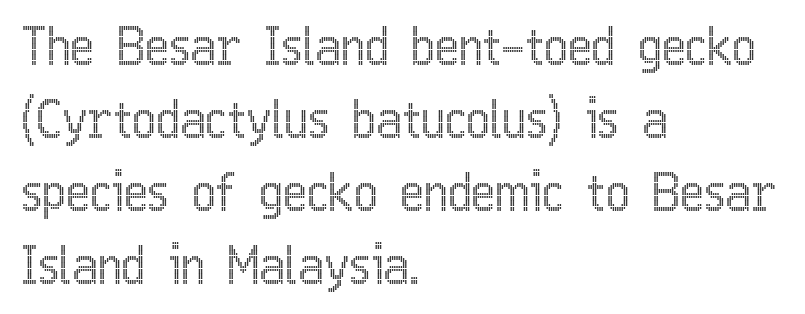
Looks like regular typesetting: each glyph gets only the width it needs. This sample uses an upright cut, with every glyph sitting square on the baseline. The line texture is even and compact thanks to regular tracking. Check the space under the baseline: it is left empty.
